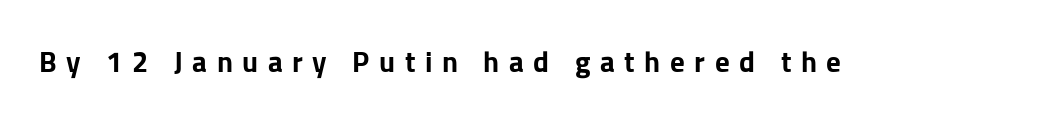
Its strokes are broad and dark, the hallmark of bold type. Decoration check: the copy has no underline. The designer went with a sans here, leaving each stem footless. The passage shown has open, widely tracked lettering throughout. Proportional: the letters do not fall into vertical columns.
